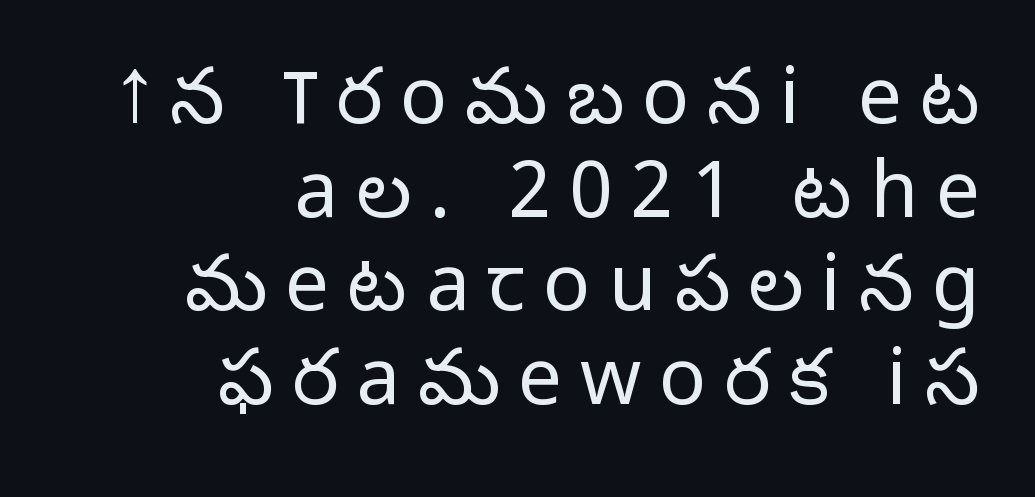
{"serif": "no", "italic": "no", "bold": "no", "weight": "light", "width": "normal", "stroke_contrast": "low", "x_height": "medium", "monospaced": "no", "underline": "no", "align": "right", "line_spacing_ratio": 1.2, "letter_spacing": "wide", "letter_spacing_em": 0.23, "glyph_px": 78}
